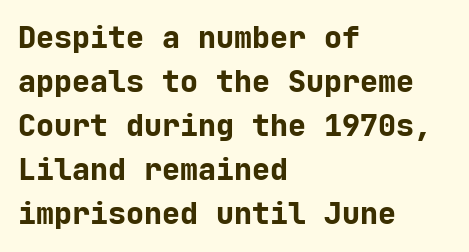
Q: Is the text bold? A: Yes.
Q: Is the text italic (slanted)? A: No, it is upright.
Q: Is the typeface a serif or a sans-serif typeface? A: Sans-serif.
Q: Is the text underlined? A: No.
Q: How is the paragraph aligned? A: Left-aligned.
Q: Is the spacing between letters normal or unusually wide? A: Normal.
Q: Is the spacing between lines tight, normal or loose? A: Normal.
Q: Width (condensed, normal, or wide)? A: Normal.
Q: Stroke contrast? A: Low.
Q: x-height? A: Medium.
Q: Monospaced? A: Yes.
